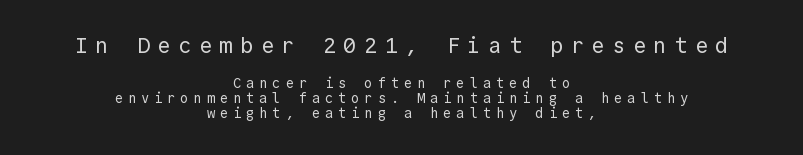
The image shows 22 px text type, upright; set centered, tight line spacing (1.09x), unusually wide letter spacing (+0.34 em), not underlined; the first (top) block is 1.57x larger.
